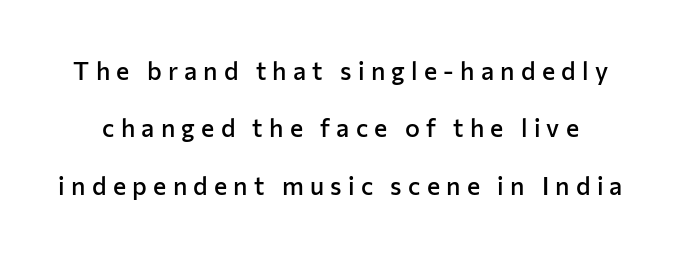
The image shows 25 px text type, upright; set loose line spacing (2.3x), unusually wide letter spacing (+0.25 em), not underlined.
